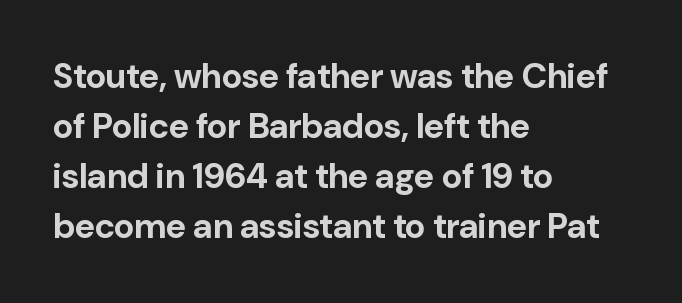
Q: Is the text bold? A: Yes.
Q: Is the text italic (slanted)? A: No, it is upright.
Q: Is the typeface a serif or a sans-serif typeface? A: Sans-serif.
Q: Is the text underlined? A: No.
Q: How is the paragraph aligned? A: Left-aligned.
Q: Is the spacing between letters normal or unusually wide? A: Normal.
Q: Is the spacing between lines tight, normal or loose? A: Normal.
Q: Width (condensed, normal, or wide)? A: Normal.
Q: Stroke contrast? A: Low.
Q: x-height? A: Medium.
Q: Monospaced? A: No.
